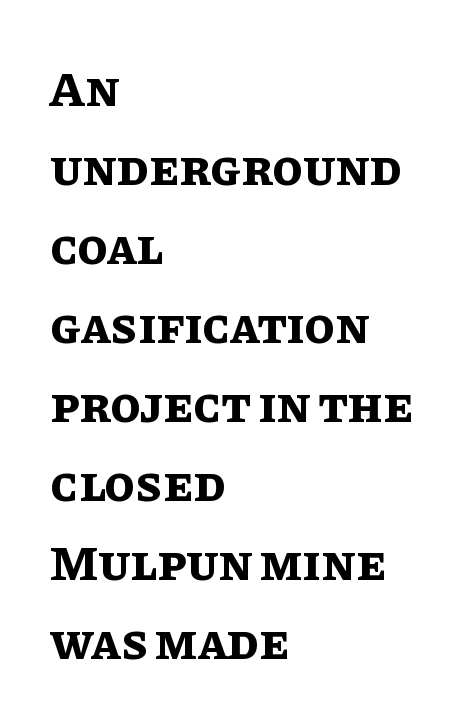
The face used here is rendered with its standard letterfit. Only glyphs here, with clear space below each row. Posture: vertical. Is there much room between lines? A standard amount, neither cramped nor airy.
